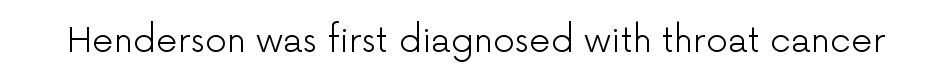
{"serif": "no", "italic": "no", "bold": "no", "weight": "light", "width": "normal", "stroke_contrast": "low", "x_height": "medium", "monospaced": "no", "underline": "no", "letter_spacing": "normal", "letter_spacing_em": 0.0, "glyph_px": 34}
